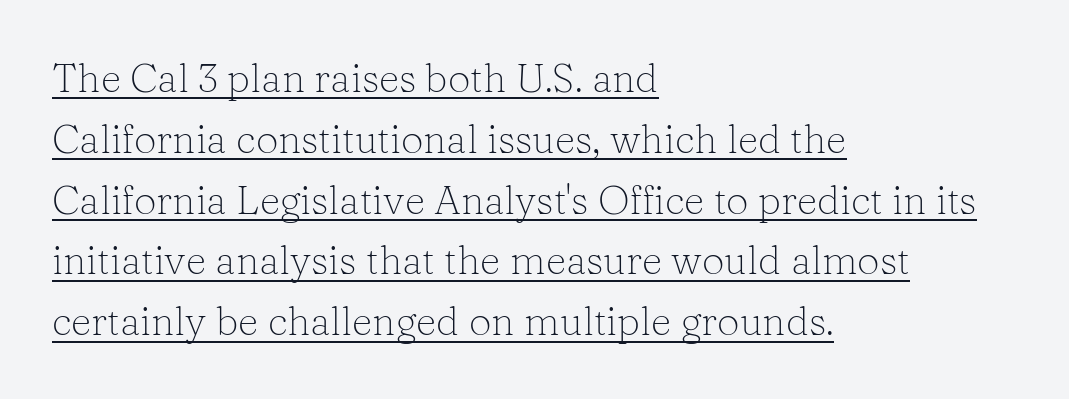
{"serif": "yes", "italic": "no", "bold": "no", "weight": "light", "width": "normal", "stroke_contrast": "low", "x_height": "medium", "monospaced": "no", "underline": "yes", "align": "left", "line_spacing": "normal", "line_spacing_ratio": 1.52, "letter_spacing": "normal", "letter_spacing_em": 0.0, "glyph_px": 40}
